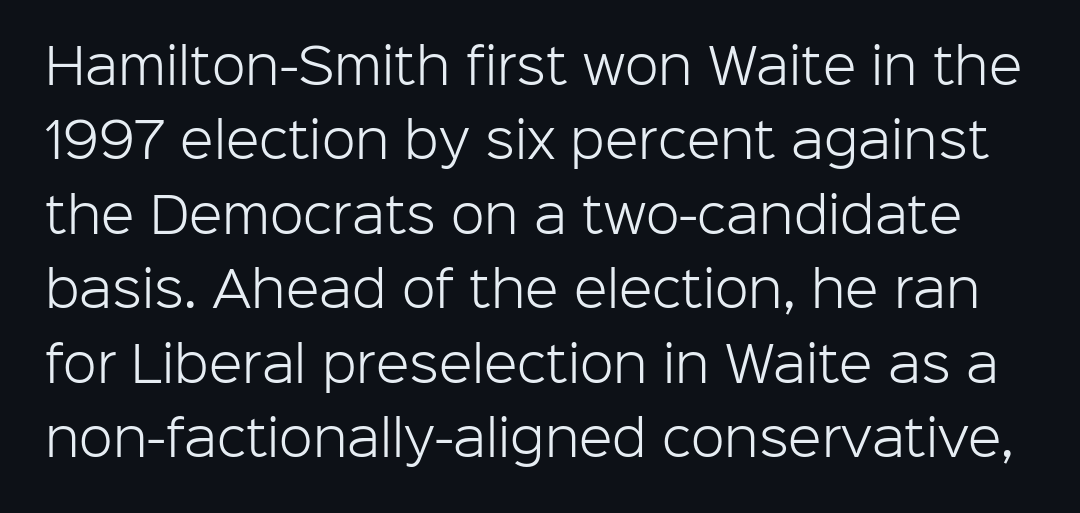
Q: Is the text bold? A: No.
Q: Is the text italic (slanted)? A: No, it is upright.
Q: Is the typeface a serif or a sans-serif typeface? A: Sans-serif.
Q: Is the text underlined? A: No.
Q: Is the spacing between letters normal or unusually wide? A: Normal.
Q: Is the spacing between lines tight, normal or loose? A: Normal.
Q: Width (condensed, normal, or wide)? A: Normal.
Q: Stroke contrast? A: Low.
Q: x-height? A: Medium.
Q: Monospaced? A: No.
